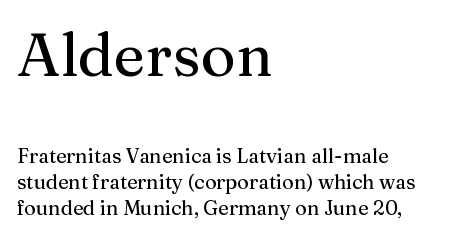
{"serif": "yes", "italic": "no", "width": "normal", "stroke_contrast": "medium", "x_height": "medium", "monospaced": "no", "underline": "no", "align": "left", "line_spacing": "normal", "line_spacing_ratio": 1.3, "letter_spacing": "normal", "letter_spacing_em": 0.0, "larger_block": "first", "size_ratio": 3.0, "glyph_px": 60}
